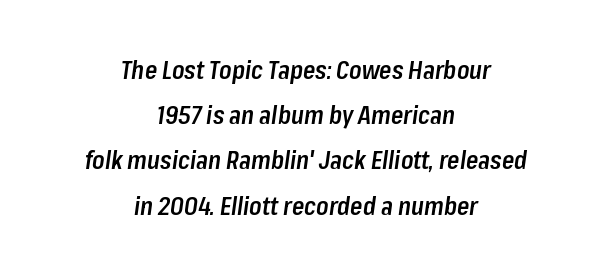
{"italic": "yes", "lean": "right", "slant_degrees": 8, "bold": "semi", "underline": "no", "align": "center", "line_spacing_ratio": 1.81, "letter_spacing": "normal", "letter_spacing_em": 0.0, "glyph_px": 25}
